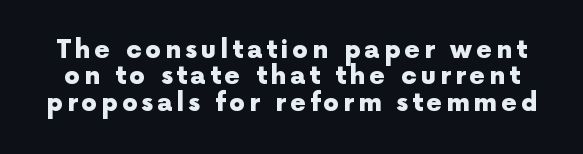
The letters are bold, with thick, heavy strokes. The designer dialed line spacing down below the default. Anything drawn beneath the words? Only blank space. A roman cut, with each character standing at attention.
